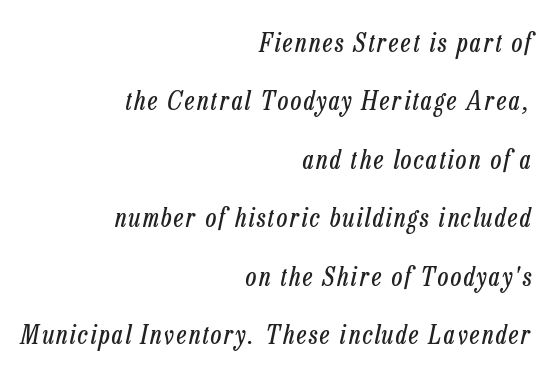
{"italic": "yes", "lean": "right", "slant_degrees": 13, "bold": "no", "underline": "no", "align": "right", "line_spacing": "loose", "line_spacing_ratio": 2.25, "glyph_px": 26}
